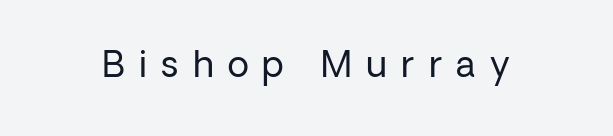
The image shows 35 px regular-weight sans-serif type, upright; set unusually wide letter spacing (+0.41 em), not underlined; low stroke contrast and a medium x-height.
